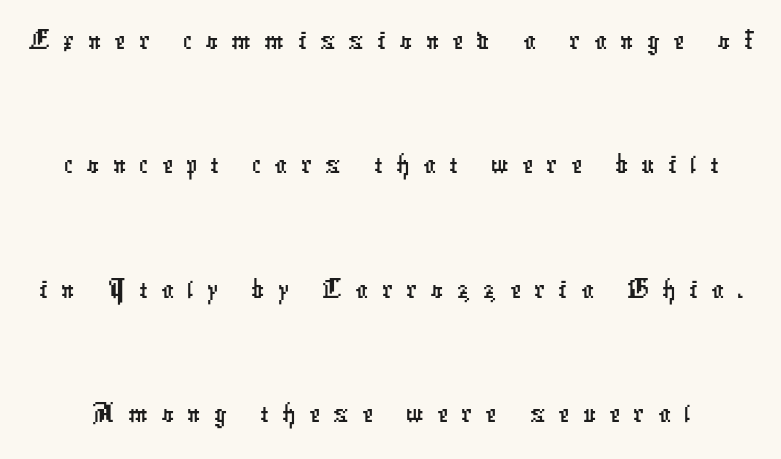
You could not count columns in this text — the font is proportionally spaced. Underlining? Definitely not there. Here the glyphs are tracked loosely, breaking word shapes into spaced letters. Vertical spacing — loose.
